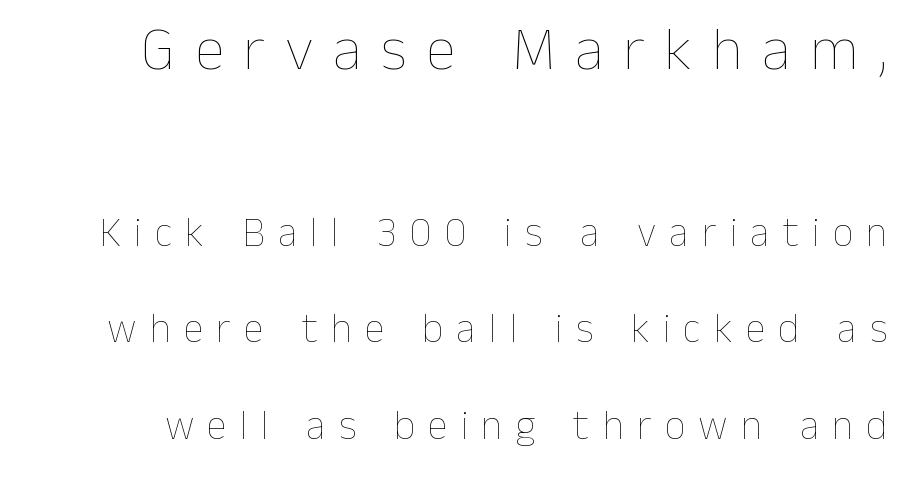
Q: Is the text bold? A: No.
Q: Is the text italic (slanted)? A: No, it is upright.
Q: Is the text underlined? A: No.
Q: Is the spacing between letters normal or unusually wide? A: Unusually wide.
Q: Is the spacing between lines tight, normal or loose? A: Loose.
Q: Which block of text is set in a larger size, the first (top) or the second (bottom)? A: The first (top) one.
Q: Width (condensed, normal, or wide)? A: Normal.
Q: Stroke contrast? A: Low.
Q: x-height? A: Medium.
Q: Monospaced? A: No.
